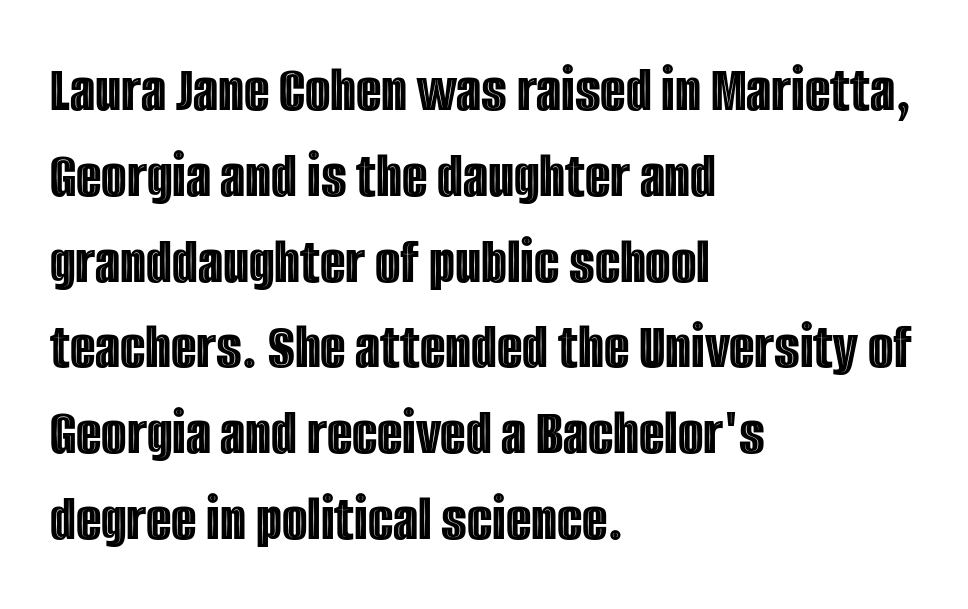
Q: Is the text italic (slanted)? A: No, it is upright.
Q: Is the text underlined? A: No.
Q: How is the paragraph aligned? A: Left-aligned.
Q: Is the spacing between letters normal or unusually wide? A: Normal.
Q: Is the spacing between lines tight, normal or loose? A: Normal.
Q: Width (condensed, normal, or wide)? A: Condensed.
Q: x-height? A: Large.
Q: Monospaced? A: No.
